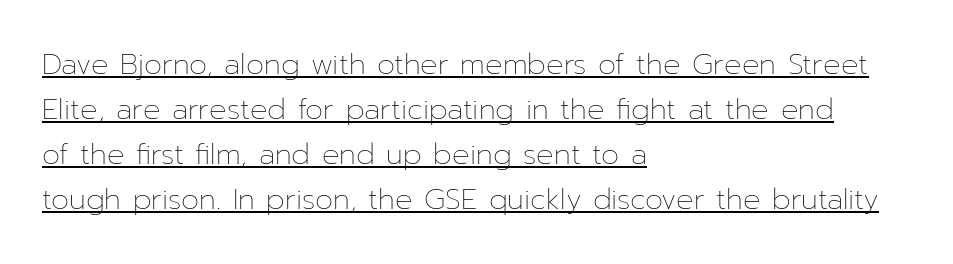
Q: Is the text bold? A: No.
Q: Is the text italic (slanted)? A: No, it is upright.
Q: Is the text underlined? A: Yes.
Q: How is the paragraph aligned? A: Left-aligned.
Q: Is the spacing between letters normal or unusually wide? A: Normal.
Q: Is the spacing between lines tight, normal or loose? A: Normal.
Q: Width (condensed, normal, or wide)? A: Normal.
Q: Stroke contrast? A: Low.
Q: x-height? A: Medium.
Q: Monospaced? A: No.
